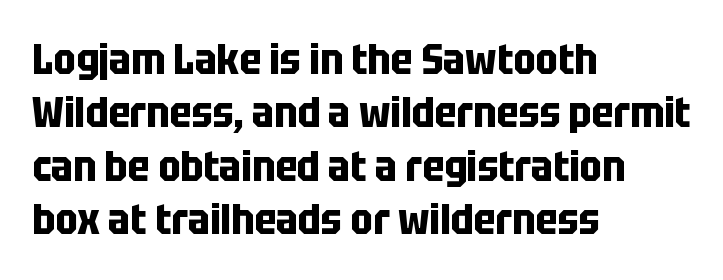
The image shows 42 px bold, condensed sans-serif type, upright; set left-aligned, normal line spacing (1.27x), normal letter spacing, not underlined; low stroke contrast and a large x-height.
